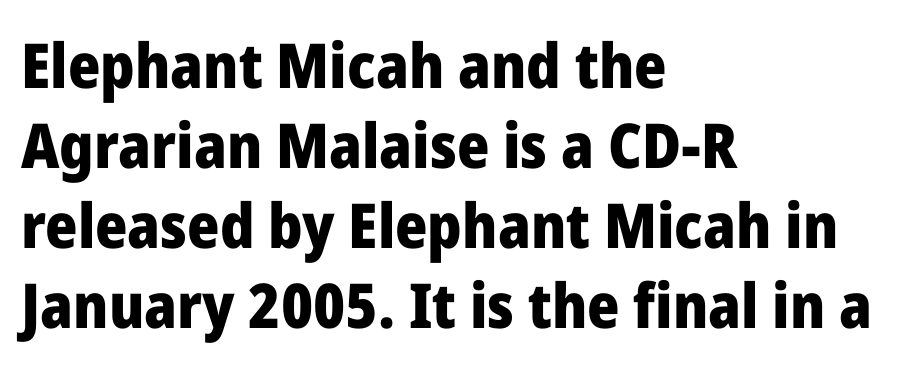
{"serif": "no", "italic": "no", "bold": "yes", "weight": "heavy", "width": "normal", "stroke_contrast": "low", "x_height": "medium", "monospaced": "no", "underline": "no", "align": "left", "line_spacing": "normal", "line_spacing_ratio": 1.29, "letter_spacing": "normal", "letter_spacing_em": 0.0, "glyph_px": 62}
